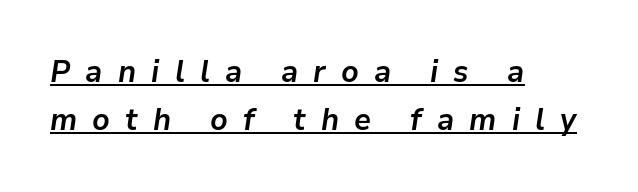
Q: Is the text bold? A: Yes.
Q: Is the text italic (slanted)? A: Yes, it leans right by about 9 degrees.
Q: Is the text underlined? A: Yes.
Q: How is the paragraph aligned? A: Left-aligned.
Q: Is the spacing between letters normal or unusually wide? A: Unusually wide.
Q: Is the spacing between lines tight, normal or loose? A: Normal.
Q: Width (condensed, normal, or wide)? A: Normal.
Q: Stroke contrast? A: Low.
Q: x-height? A: Medium.
Q: Monospaced? A: No.
